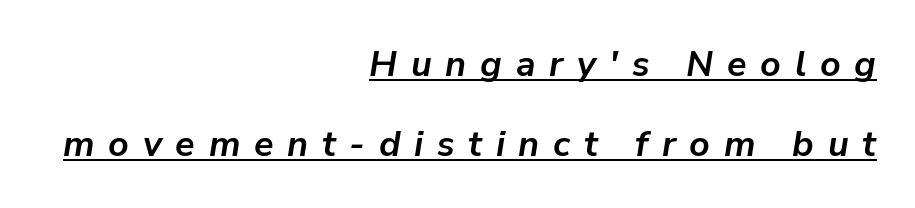
The image shows 36 px semibold type, italic (leaning right); set right-aligned, loose line spacing (2.22x), unusually wide letter spacing (+0.38 em), underlined; low stroke contrast and a medium x-height.
